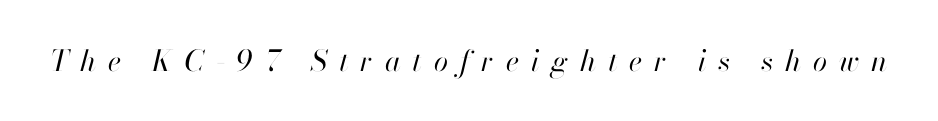
Q: Is the text bold? A: No.
Q: Is the text italic (slanted)? A: Yes, it leans right by about 13 degrees.
Q: Is the text underlined? A: No.
Q: Is the spacing between letters normal or unusually wide? A: Unusually wide.
Q: Width (condensed, normal, or wide)? A: Normal.
Q: Stroke contrast? A: High.
Q: x-height? A: Small.
Q: Monospaced? A: No.
